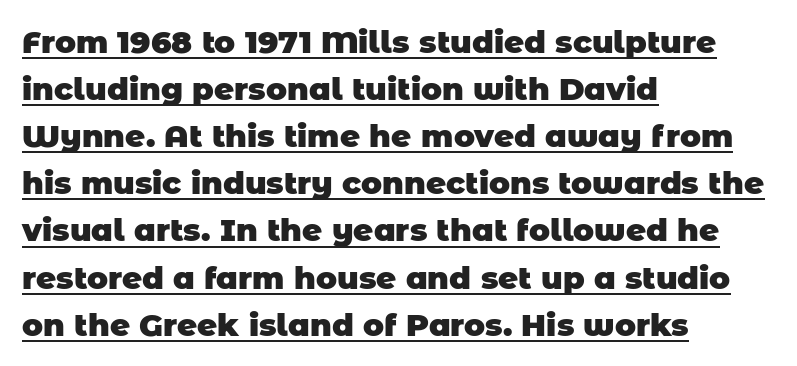
Line starts are locked; line ends wander. A typographer would call this underscored text. Each glyph is drawn with heavy, bold strokes. The text was rendered using a sans face with plain stroke endings. The letters advance in unequal steps, a hallmark of proportional type. Whoever set this chose a conventional vertical rhythm.
